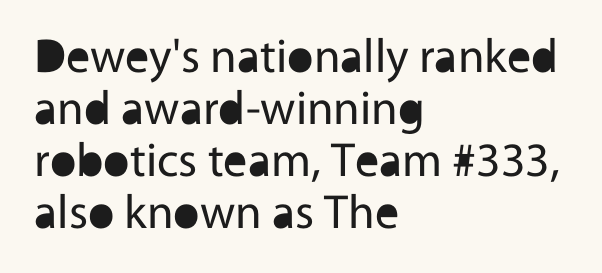
Q: Is the text bold? A: No.
Q: Is the text italic (slanted)? A: No, it is upright.
Q: Is the typeface a serif or a sans-serif typeface? A: Sans-serif.
Q: Is the text underlined? A: No.
Q: How is the paragraph aligned? A: Left-aligned.
Q: Is the spacing between letters normal or unusually wide? A: Normal.
Q: Is the spacing between lines tight, normal or loose? A: Tight.
Q: Width (condensed, normal, or wide)? A: Normal.
Q: x-height? A: Medium.
Q: Monospaced? A: No.
